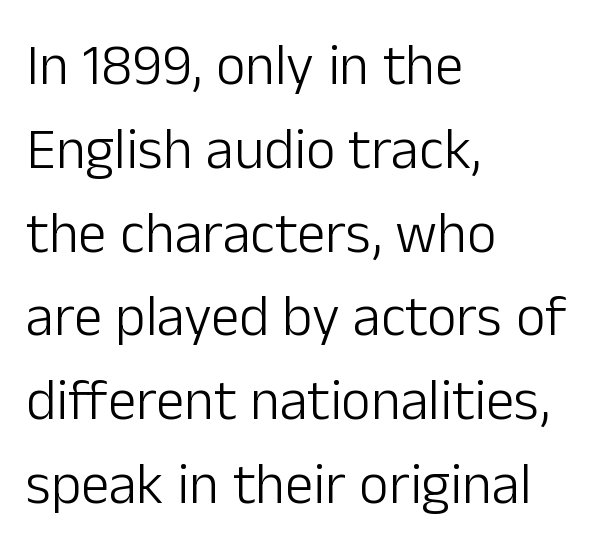
Q: Is the text bold? A: No.
Q: Is the text italic (slanted)? A: No, it is upright.
Q: Is the typeface a serif or a sans-serif typeface? A: Sans-serif.
Q: Is the text underlined? A: No.
Q: How is the paragraph aligned? A: Left-aligned.
Q: Is the spacing between letters normal or unusually wide? A: Normal.
Q: Is the spacing between lines tight, normal or loose? A: Normal.
Q: Width (condensed, normal, or wide)? A: Normal.
Q: Stroke contrast? A: Low.
Q: x-height? A: Medium.
Q: Monospaced? A: No.
